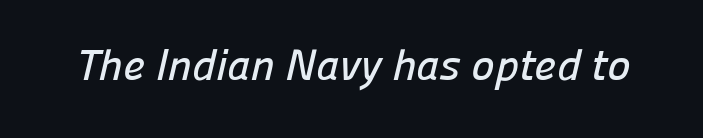
Letters rest on an invisible, unmarked baseline. The characters display no serif detailing; their extremities are plain. Look at the tracking — it's just the regular setting, nothing added. The letters advance in unequal steps, a hallmark of proportional type.
